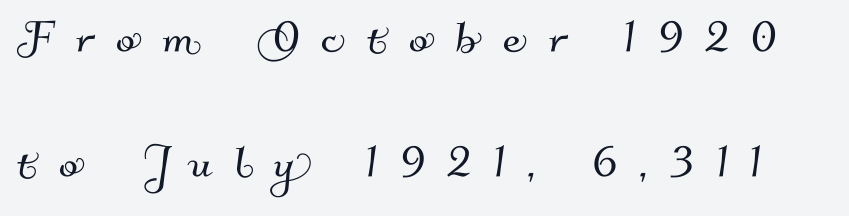
Q: Is the typeface a serif or a sans-serif typeface? A: Sans-serif.
Q: Is the text underlined? A: No.
Q: Is the spacing between letters normal or unusually wide? A: Unusually wide.
Q: Is the spacing between lines tight, normal or loose? A: Loose.
Q: Width (condensed, normal, or wide)? A: Normal.
Q: Stroke contrast? A: Medium.
Q: x-height? A: Small.
Q: Monospaced? A: No.
